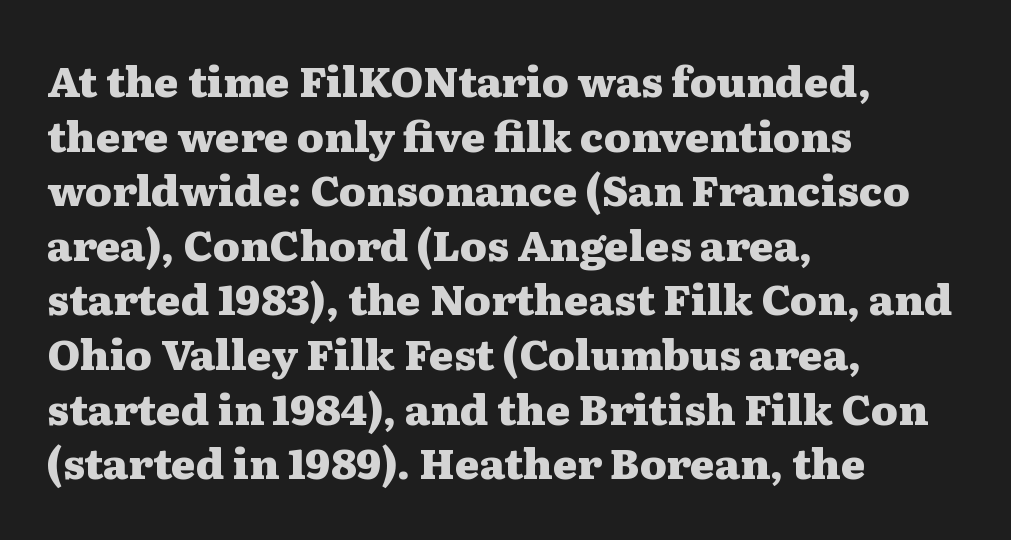
The image shows 42 px heavy, wide serif type, upright; set left-aligned, normal line spacing (1.3x), normal letter spacing, not underlined; medium stroke contrast and a medium x-height.
